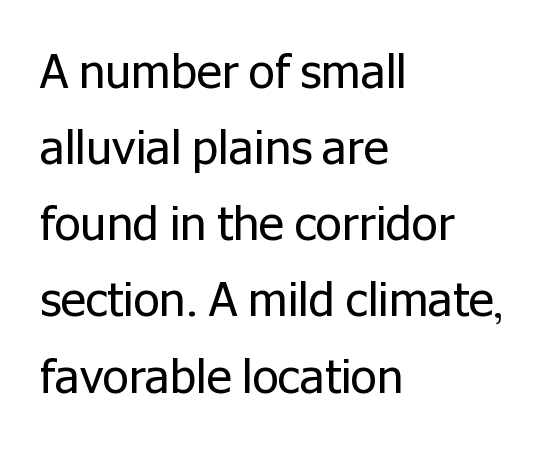
{"serif": "no", "italic": "no", "bold": "no", "weight": "regular", "width": "normal", "stroke_contrast": "low", "x_height": "medium", "monospaced": "no", "underline": "no", "align": "left", "line_spacing": "normal", "line_spacing_ratio": 1.62, "letter_spacing": "normal", "letter_spacing_em": 0.0, "glyph_px": 47}
